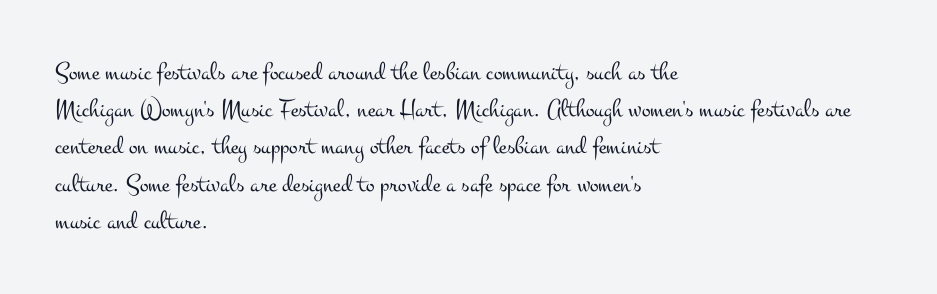
The image shows 26 px text type; set left-aligned, normal line spacing (1.43x), normal letter spacing, not underlined.
